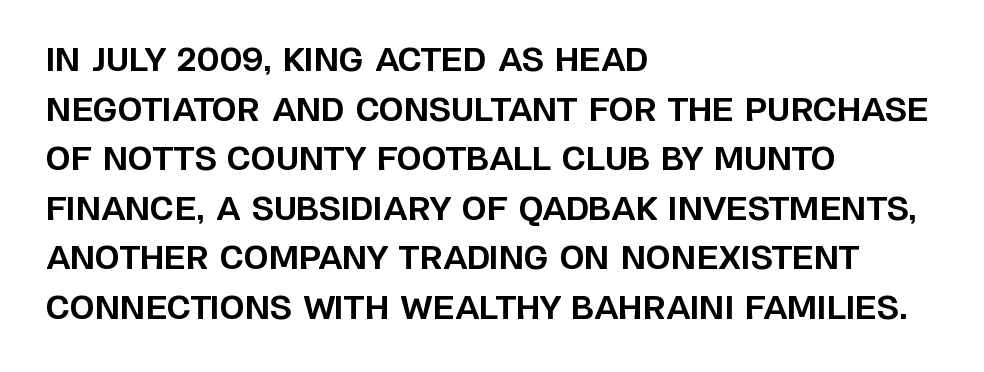
{"serif": "no", "italic": "no", "bold": "yes", "weight": "bold", "width": "normal", "stroke_contrast": "low", "x_height": "large", "monospaced": "no", "underline": "no", "align": "left", "line_spacing": "normal", "line_spacing_ratio": 1.55, "letter_spacing": "normal", "letter_spacing_em": 0.0, "glyph_px": 32}
